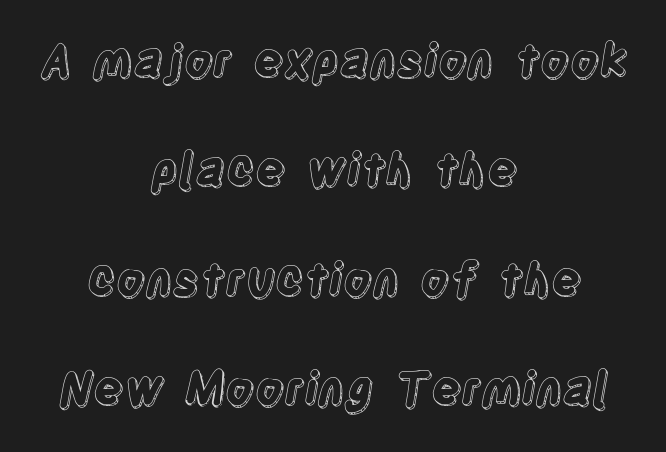
The image shows 45 px condensed type; set centered, loose line spacing (2.43x), normal letter spacing, not underlined; a large x-height.
